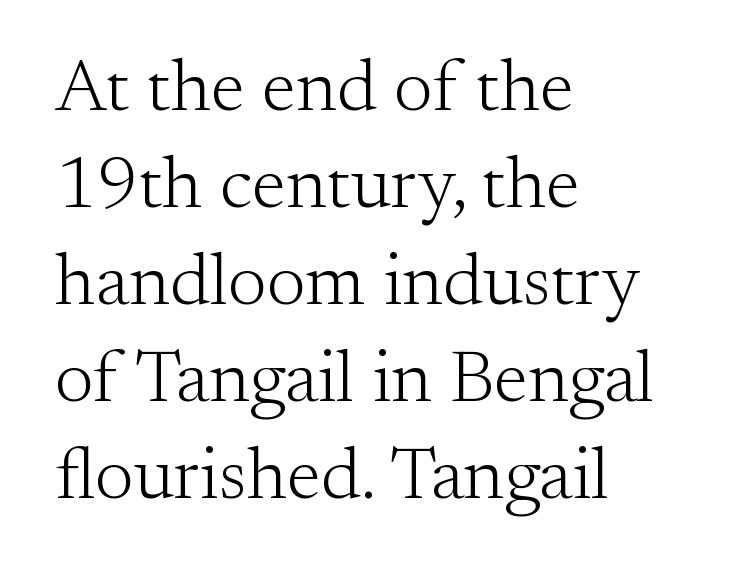
The image shows 74 px light serif type, upright; set left-aligned, normal line spacing (1.31x), normal letter spacing, not underlined; medium stroke contrast and a small x-height.
